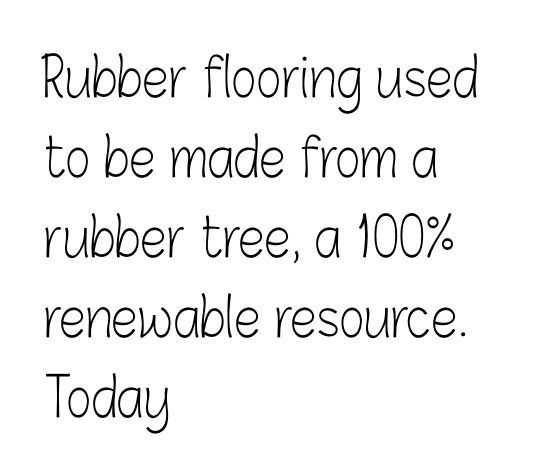
The image shows 54 px light, condensed sans-serif type, upright; set left-aligned, normal line spacing (1.48x), normal letter spacing, not underlined; low stroke contrast and a medium x-height.
